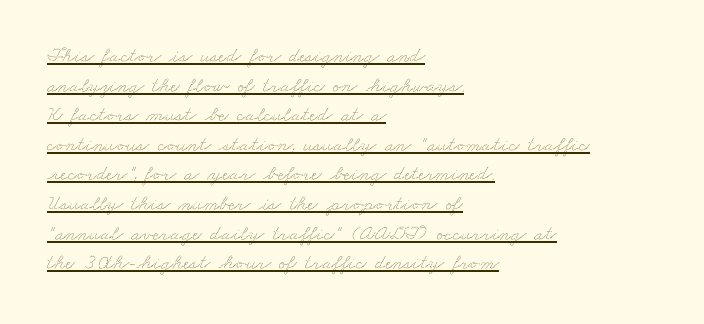
The specimen includes a rule beneath the text block's lines. The text block is weighted toward the left margin, trailing off unevenly rightward. Here the glyphs are tracked normally, forming tight word shapes. The leading is moderate, giving the passage an even texture.
